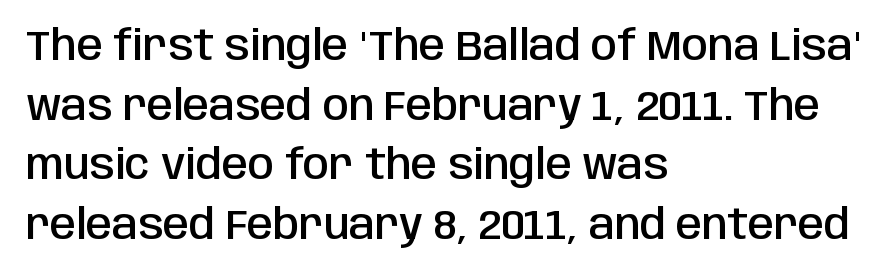
Q: Is the text bold? A: Semi-bold.
Q: Is the text italic (slanted)? A: No, it is upright.
Q: Is the typeface a serif or a sans-serif typeface? A: Sans-serif.
Q: Is the text underlined? A: No.
Q: How is the paragraph aligned? A: Left-aligned.
Q: Is the spacing between letters normal or unusually wide? A: Normal.
Q: Is the spacing between lines tight, normal or loose? A: Normal.
Q: Width (condensed, normal, or wide)? A: Condensed.
Q: Stroke contrast? A: Low.
Q: x-height? A: Large.
Q: Monospaced? A: No.
